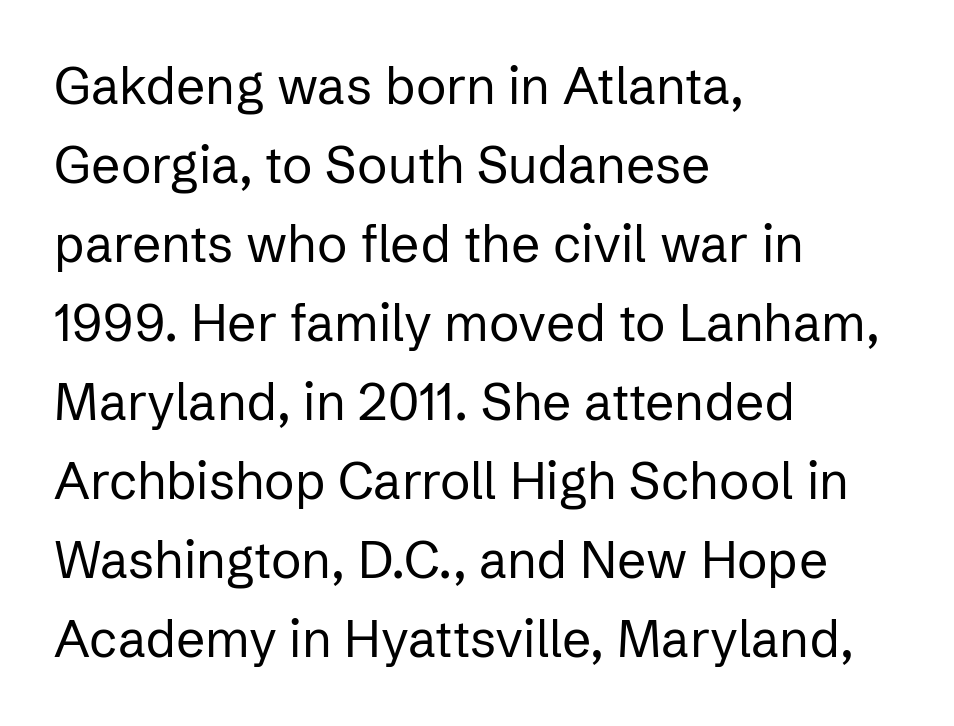
The passage shown has conventional tracking throughout. Where is the straight margin? On the left. Grotesque or geometric, the face here clearly has no serifs. One glance says typical: line gaps are just what's usual. The passage shown is typed in a proportional face where columns would drift. Check under the words: just untouched page.
